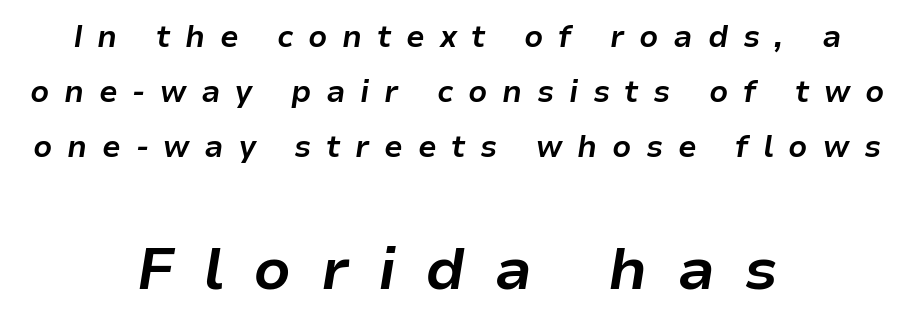
{"italic": "yes", "lean": "right", "slant_degrees": 9, "bold": "yes", "weight": "bold", "width": "normal", "stroke_contrast": "low", "x_height": "medium", "monospaced": "no", "underline": "no", "align": "center", "line_spacing_ratio": 1.84, "letter_spacing": "wide", "letter_spacing_em": 0.49, "larger_block": "second", "size_ratio": 1.97, "glyph_px": 59}
